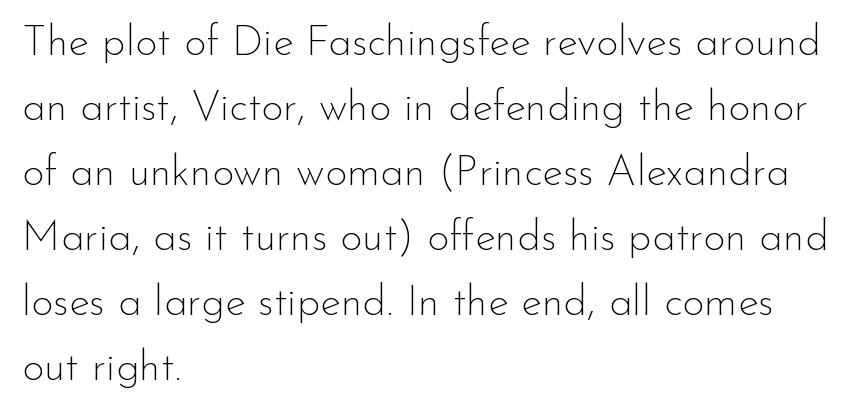
The image shows 43 px thin sans-serif type, upright; set left-aligned, normal line spacing (1.51x), normal letter spacing, not underlined; low stroke contrast and a small x-height.
